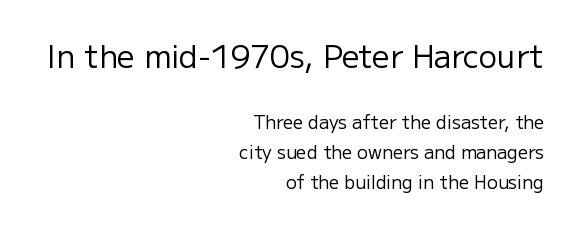
The image shows 31 px regular-weight sans-serif type, upright; set right-aligned, normal line spacing (1.66x), normal letter spacing, not underlined; the first (top) block is 1.72x larger; low stroke contrast and a medium x-height.
